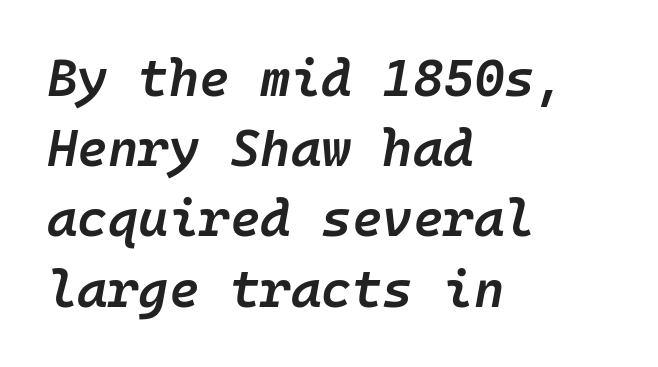
The passage shown is not underscored anywhere. Does the leading feel generous? No, just average. The horizontal fit of the characters is conventional and even. Designer's note — italics engaged.
